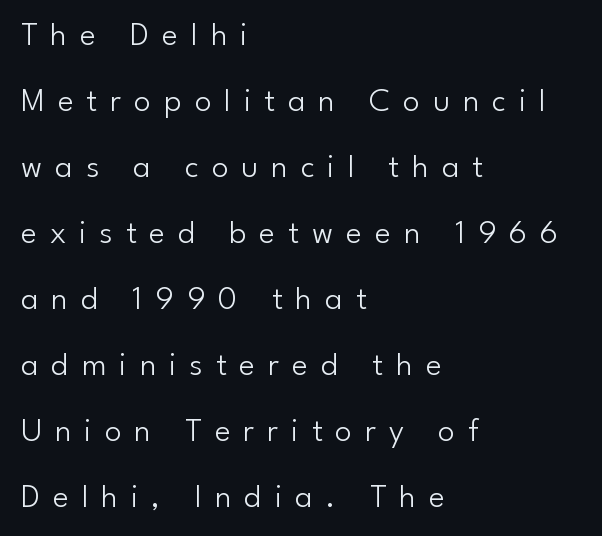
Q: Is the text bold? A: No.
Q: Is the text italic (slanted)? A: No, it is upright.
Q: Is the typeface a serif or a sans-serif typeface? A: Sans-serif.
Q: Is the text underlined? A: No.
Q: How is the paragraph aligned? A: Left-aligned.
Q: Is the spacing between letters normal or unusually wide? A: Unusually wide.
Q: Is the spacing between lines tight, normal or loose? A: Loose.
Q: Width (condensed, normal, or wide)? A: Normal.
Q: Stroke contrast? A: Low.
Q: x-height? A: Small.
Q: Monospaced? A: No.
